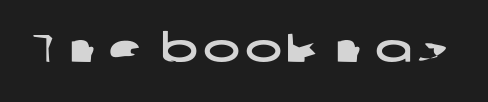
Q: Is the typeface a serif or a sans-serif typeface? A: Sans-serif.
Q: Is the text underlined? A: No.
Q: Width (condensed, normal, or wide)? A: Wide.
Q: Stroke contrast? A: Low.
Q: x-height? A: Medium.
Q: Monospaced? A: No.
